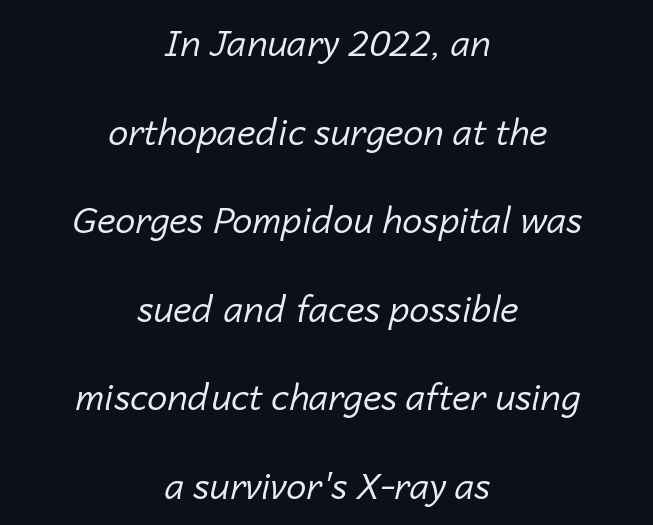
Every row of glyphs is offset so its center matches the block's center. The weight would be labelled regular, book, light, or lighter still. The space between consecutive lines is lavish. Notice how the stems are inclined rather than vertical — that's the hallmark of italics. The letters advance in unequal steps, a hallmark of proportional type.
